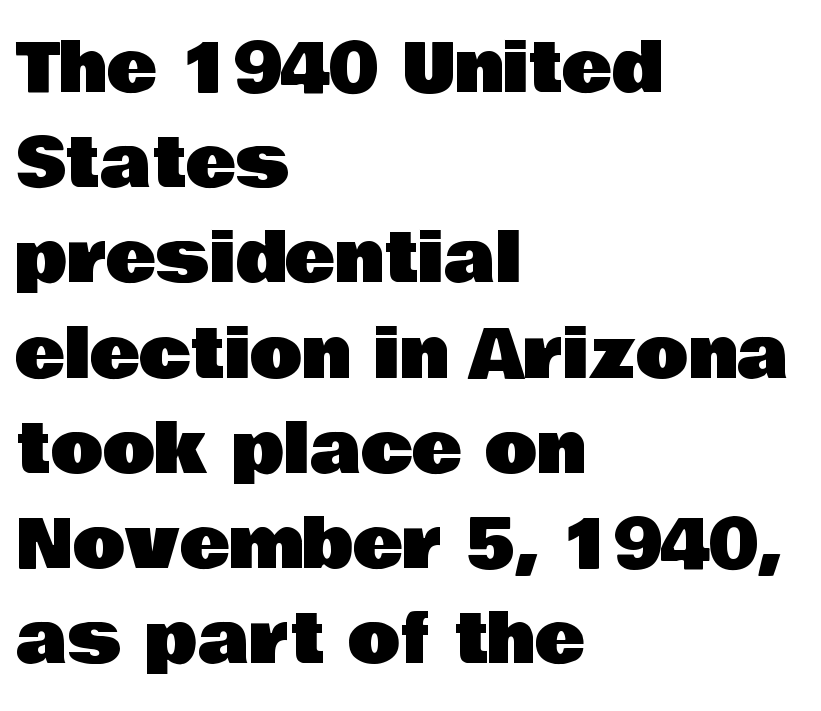
Varying glyph widths throughout — classic text-font behaviour. The type sits square on the baseline with zero lean. In CSS terms this would be text-align: left. Regarding leading, the lines here are spaced in the standard way. You could call the tracking neutral — neither tight nor loose.
